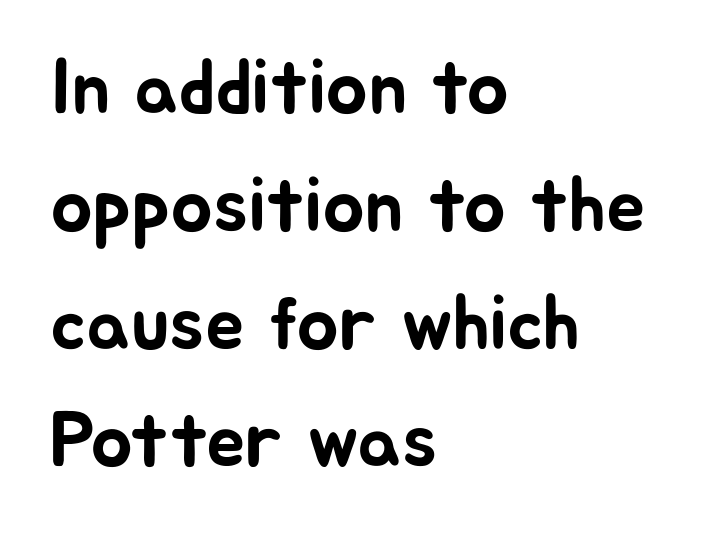
The image shows 78 px sans-serif type, upright; set left-aligned, normal line spacing (1.51x), normal letter spacing, not underlined; low stroke contrast and a medium x-height.
